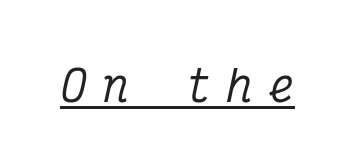
Q: Is the text italic (slanted)? A: Yes, it leans right by about 12 degrees.
Q: Is the typeface a serif or a sans-serif typeface? A: Serif.
Q: Is the text underlined? A: Yes.
Q: Is the spacing between letters normal or unusually wide? A: Unusually wide.
Q: Width (condensed, normal, or wide)? A: Condensed.
Q: Stroke contrast? A: Medium.
Q: x-height? A: Medium.
Q: Monospaced? A: Yes.
